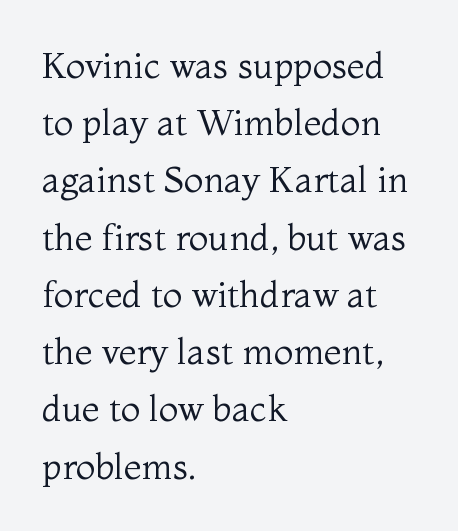
Underline: absent. This sample keeps an unexceptional amount of space between lines. You could not count columns in this text — the font is proportionally spaced. The typography opts for an upright posture over an oblique one. The passage shown is not bold in any degree. Check where the strokes stop: tiny serifs finish them off.
